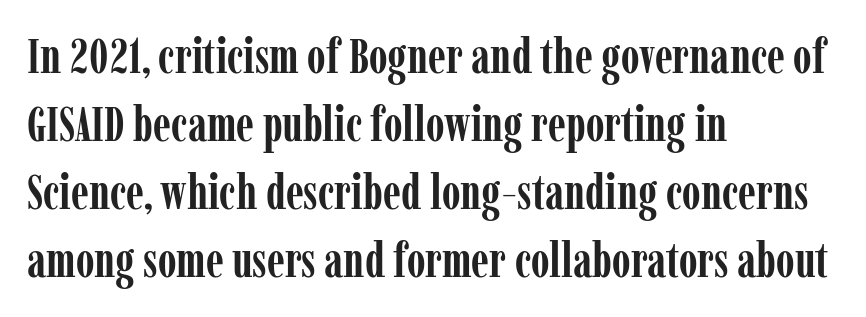
Stroke terminals: seriffed. The ragged edge is on the right, which tells us the setting is flush left. Rendered with straight, roman letterforms. Descenders hang freely into open space. These lines carry a lot of weight — the face is fully bold. Default kerning and tracking; the words read as compact shapes.
